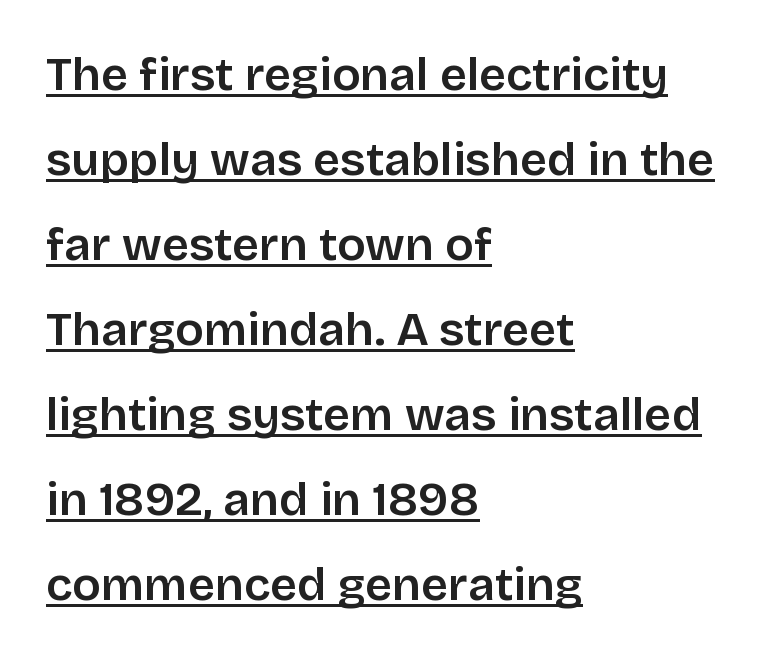
One-word summary of the alignment: left. The letters advance in unequal steps, a hallmark of proportional type. Serifs: no, the terminals of the letterforms are clean. A rule runs beneath these lines of type.
